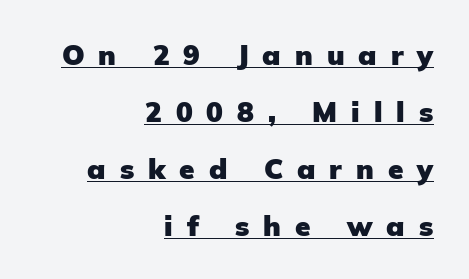
The image shows 28 px heavy sans-serif type, upright; set right-aligned, loose line spacing (2.03x), unusually wide letter spacing (+0.5 em), underlined; low stroke contrast and a medium x-height.
